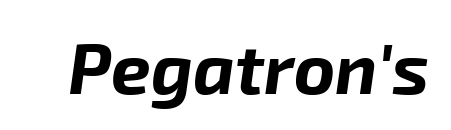
Stroke thickness is high; the sample reads as a true bold. Would a proofreader flag this as italicized? Yes. The glyphs are unaccompanied by any horizontal stroke below them. Is this a fixed-width face? No — the glyphs have proportional, varying widths. The face used here is rendered with its standard letterfit.
